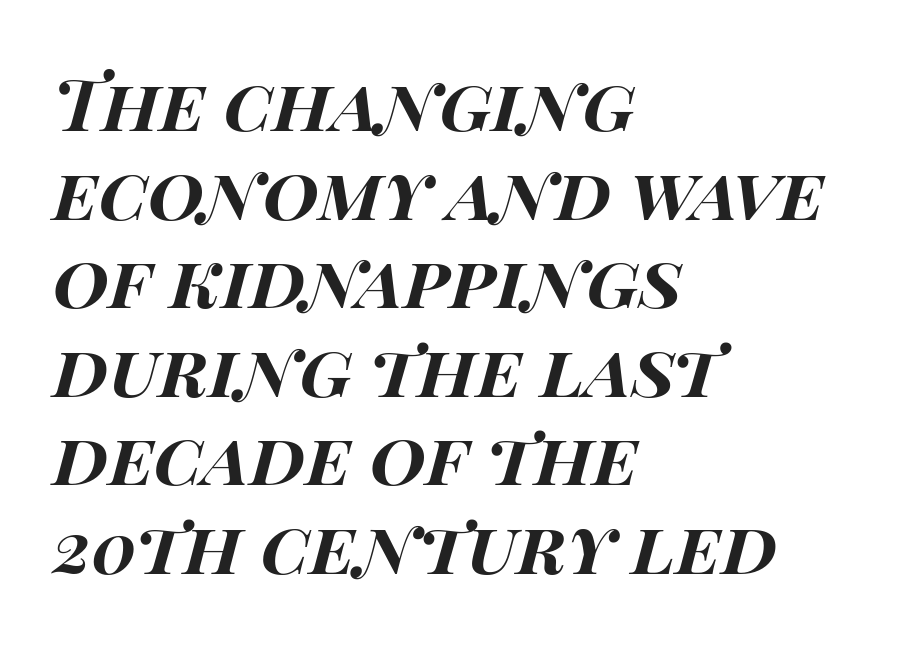
Spacing verdict: proportional, widths tailored to each character. Thick stems and heavy bowls — unmistakably bold. Honestly, the letter spacing is just normal — you wouldn't notice it. A student would call this left alignment; a typographer would say flush left, rag right.
